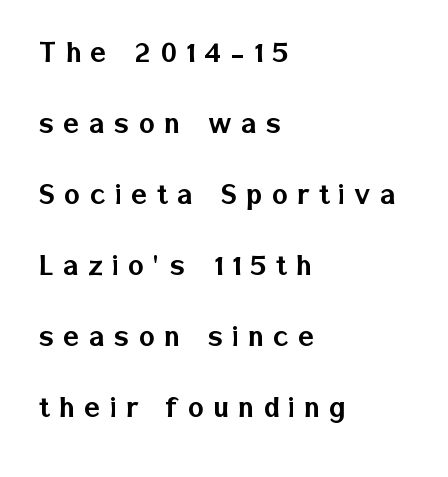
The image shows 33 px sans-serif type, upright; set left-aligned, loose line spacing (2.15x), unusually wide letter spacing (+0.29 em), not underlined; low stroke contrast and a medium x-height.
